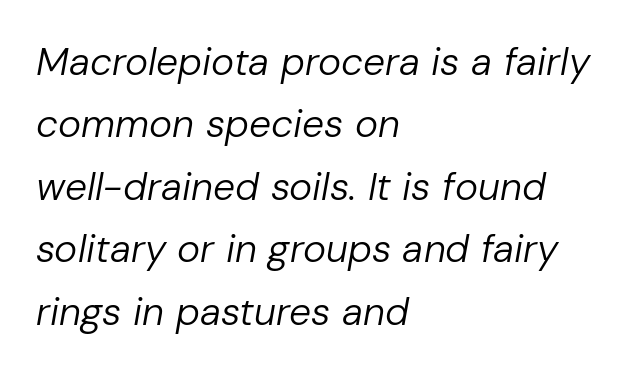
The image shows 39 px regular-weight type, italic (leaning right); set left-aligned, normal line spacing (1.6x), normal letter spacing, not underlined; low stroke contrast and a medium x-height.
